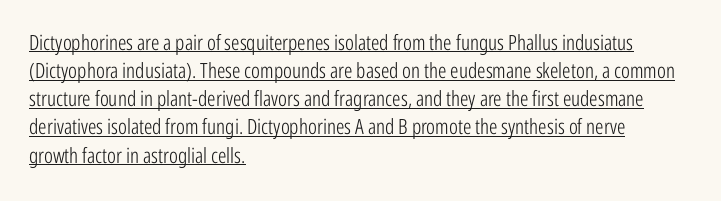
Is this a heavy cut? Hardly; it is regular or lighter. A baseline rule has been typeset under these characters. Every stem runs plumb, perpendicular to the baseline. The lines sit at an ordinary, default distance from one another. These lines are set flush left with a ragged right edge. Short note: letters normally spaced.
